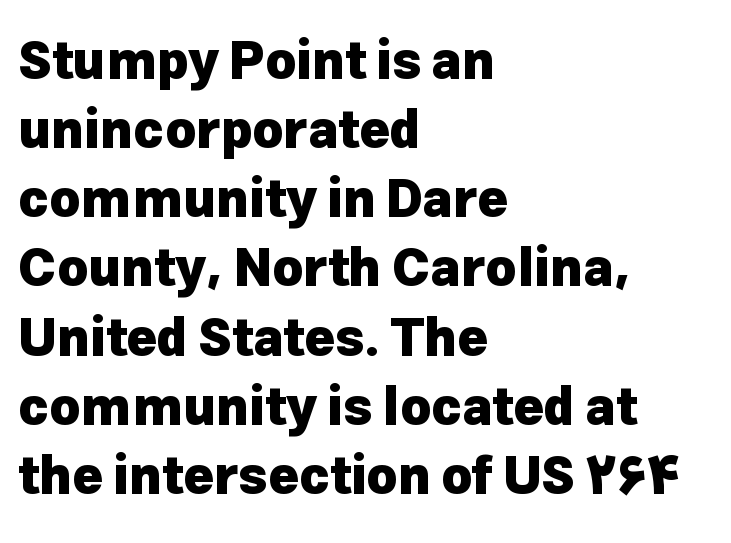
The image shows 52 px heavy sans-serif type, upright; set left-aligned, normal line spacing (1.33x), normal letter spacing, not underlined; low stroke contrast and a medium x-height.
